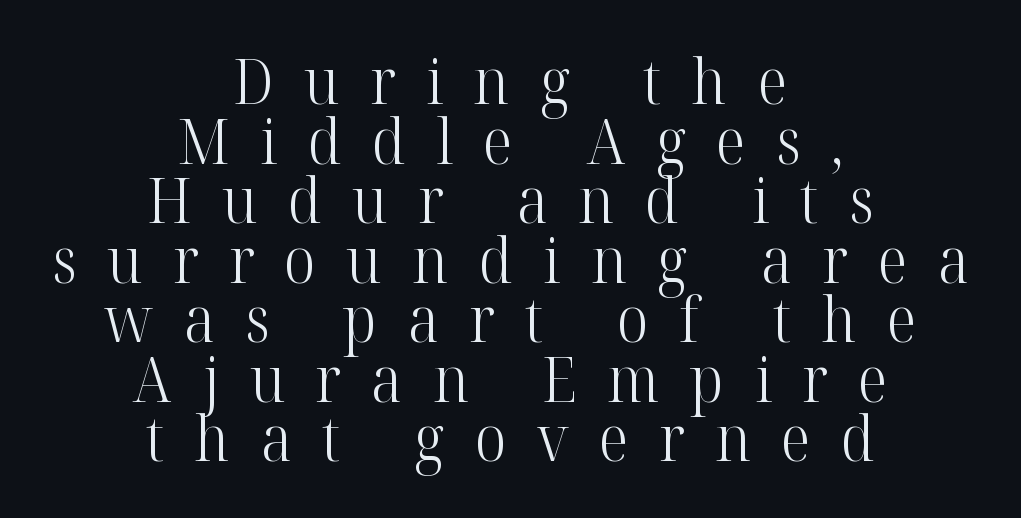
{"serif": "yes", "italic": "no", "bold": "no", "weight": "light", "width": "normal", "stroke_contrast": "high", "x_height": "medium", "monospaced": "no", "underline": "no", "align": "center", "line_spacing": "tight", "line_spacing_ratio": 0.96, "letter_spacing": "wide", "letter_spacing_em": 0.49, "glyph_px": 62}
